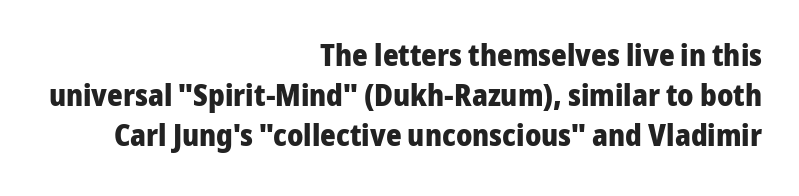
The image shows 30 px heavy sans-serif type, upright; set right-aligned, normal line spacing (1.33x), normal letter spacing, not underlined; low stroke contrast and a medium x-height.
